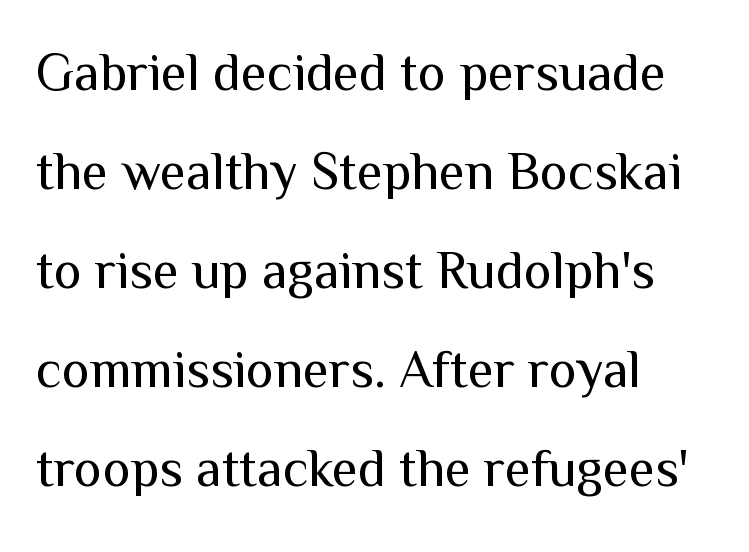
The passage shown is typed in a proportional face where columns would drift. Italic: no, the glyphs are upright roman. Serif or sans? Sans — the stroke terminals are bare. Summary of weight: not heavy and not bold.
